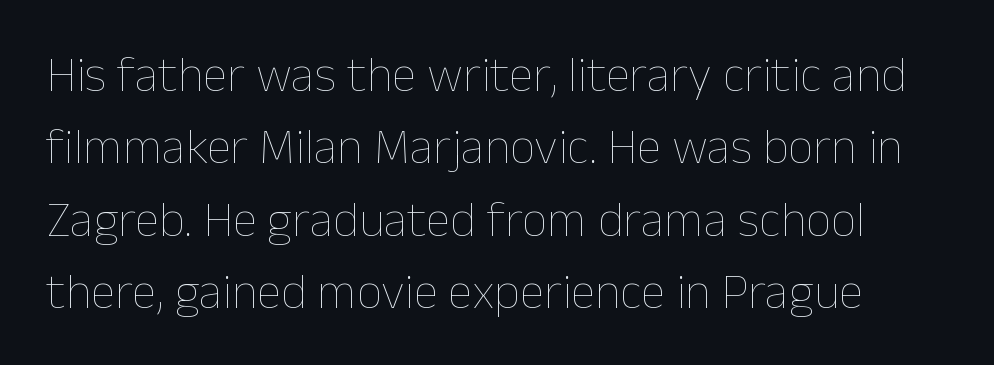
Q: Is the text bold? A: No.
Q: Is the text italic (slanted)? A: No, it is upright.
Q: Is the text underlined? A: No.
Q: Is the spacing between letters normal or unusually wide? A: Normal.
Q: Is the spacing between lines tight, normal or loose? A: Normal.
Q: Width (condensed, normal, or wide)? A: Normal.
Q: Stroke contrast? A: Low.
Q: x-height? A: Medium.
Q: Monospaced? A: No.
